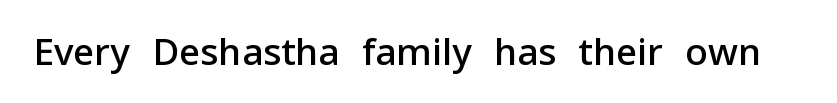
The image shows 37 px semibold sans-serif type, upright; set normal letter spacing, not underlined; low stroke contrast and a medium x-height.
